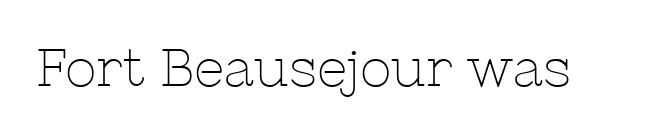
Q: Is the text bold? A: No.
Q: Is the text italic (slanted)? A: No, it is upright.
Q: Is the typeface a serif or a sans-serif typeface? A: Serif.
Q: Is the text underlined? A: No.
Q: Is the spacing between letters normal or unusually wide? A: Normal.
Q: Width (condensed, normal, or wide)? A: Normal.
Q: Stroke contrast? A: Low.
Q: x-height? A: Medium.
Q: Monospaced? A: No.
